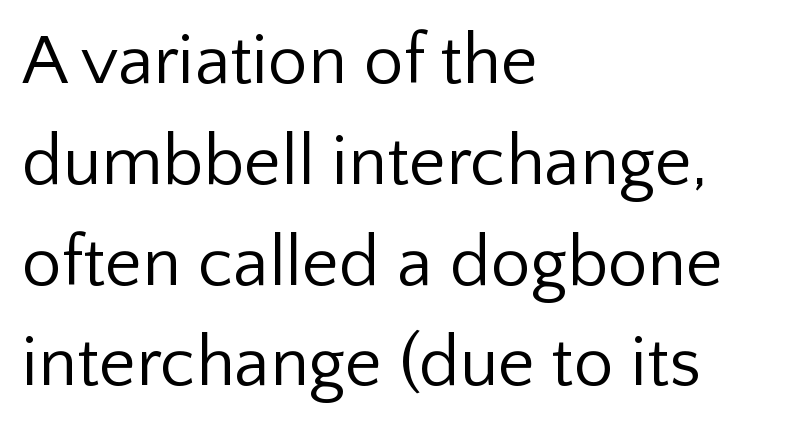
The passage shown is not bold in any degree. Does the leading feel generous? No, just average. This is the regular roman posture of the typeface. What stands out about the letter spacing? Nothing — it is the standard amount. Bare-footed words on every line. The face used here is proportionally spaced, like ordinary book or web type.
